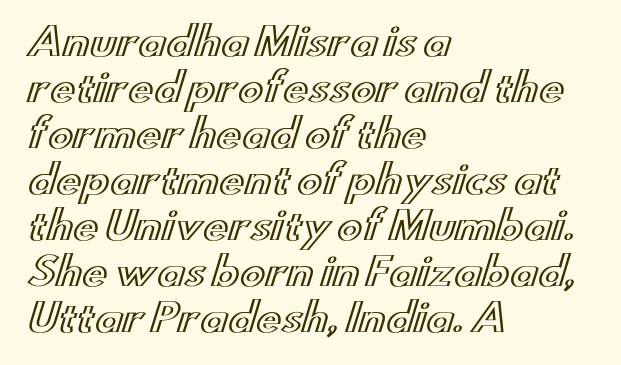
Looks like regular typesetting: each glyph gets only the width it needs. Honestly, the letter spacing is just normal — you wouldn't notice it. Lines of text with bare space underneath. Visually the block forms a straight wall on the left and a jagged coastline on the right.
